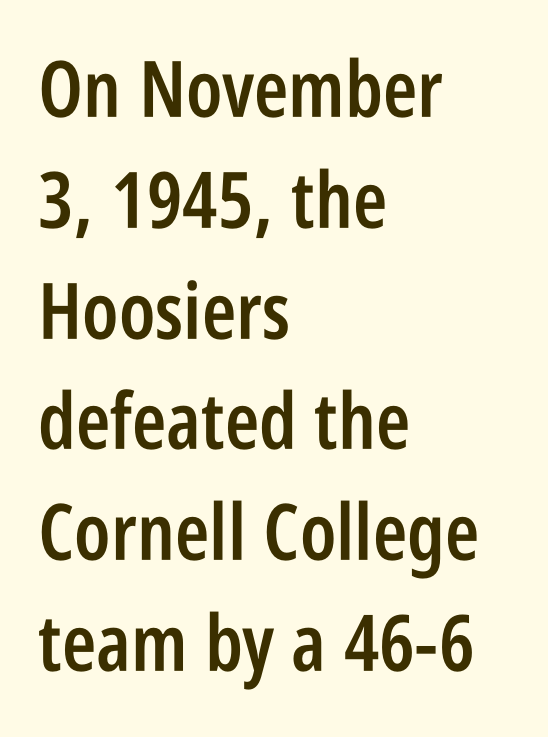
Serifs: no, the terminals of the letterforms are clean. Students, observe: this is what conventionally led text looks like. Line starts are locked; line ends wander. Does extra space separate the letters? No, they use regular spacing. Note the varied advance widths — an 'i' is clearly narrower than an 'm'. The type sits square on the baseline with zero lean.
